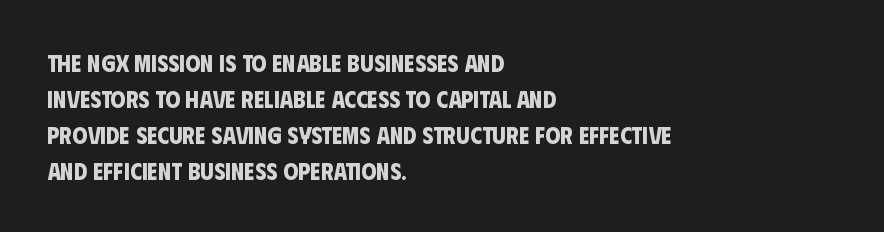
Letter spacing: default. A bare baseline throughout the passage. Each new line begins a customary step beneath the previous one. Which margin do the lines hug? The left one — the right edge is uneven.
